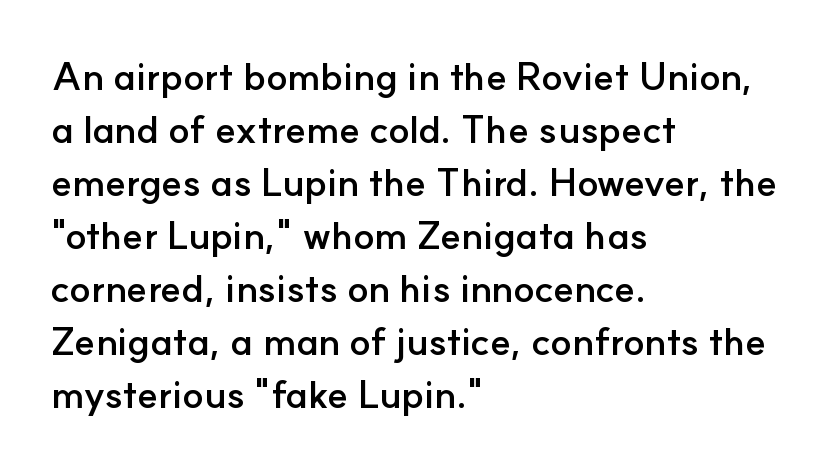
Each letter's strokes conclude bluntly, with no projecting serifs. Caption: multi-line text, flush left, ragged right. Is the letter spacing exaggerated? No — it looks like the ordinary default. Glance below the letters and you will spot only blank space. The sample has been set heavy, in full bold. Unlike italic type, these characters show no tilt at all.
